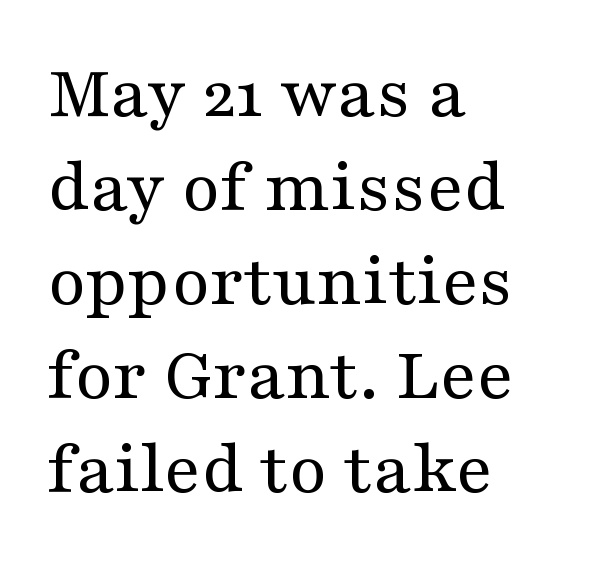
Q: Is the text bold? A: No.
Q: Is the text italic (slanted)? A: No, it is upright.
Q: Is the typeface a serif or a sans-serif typeface? A: Serif.
Q: Is the text underlined? A: No.
Q: How is the paragraph aligned? A: Left-aligned.
Q: Is the spacing between letters normal or unusually wide? A: Normal.
Q: Width (condensed, normal, or wide)? A: Wide.
Q: Stroke contrast? A: Medium.
Q: x-height? A: Medium.
Q: Monospaced? A: No.
